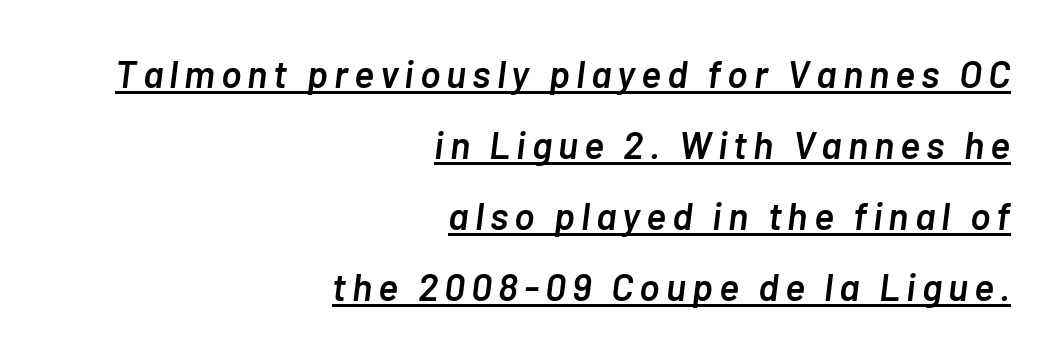
{"italic": "yes", "lean": "right", "slant_degrees": 7, "bold": "semi", "weight": "semibold", "width": "normal", "stroke_contrast": "low", "x_height": "medium", "monospaced": "no", "underline": "yes", "align": "right", "line_spacing_ratio": 1.87, "glyph_px": 38}
